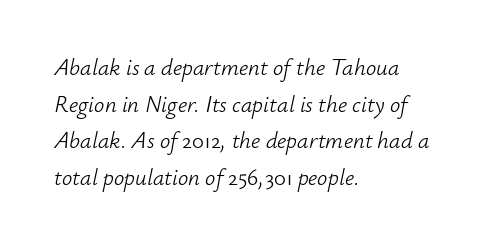
{"italic": "yes", "lean": "right", "slant_degrees": 12, "bold": "no", "underline": "no", "align": "left", "line_spacing": "normal", "line_spacing_ratio": 1.59, "letter_spacing": "normal", "letter_spacing_em": 0.0, "glyph_px": 23}
